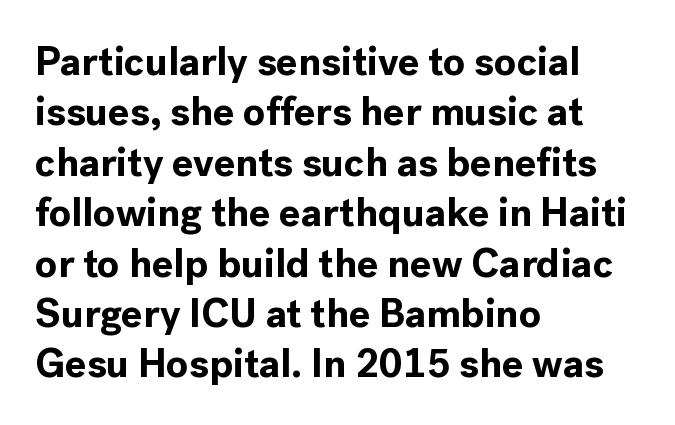
The image shows 40 px bold sans-serif type, upright; set left-aligned, normal line spacing (1.26x), normal letter spacing, not underlined; a medium x-height.
